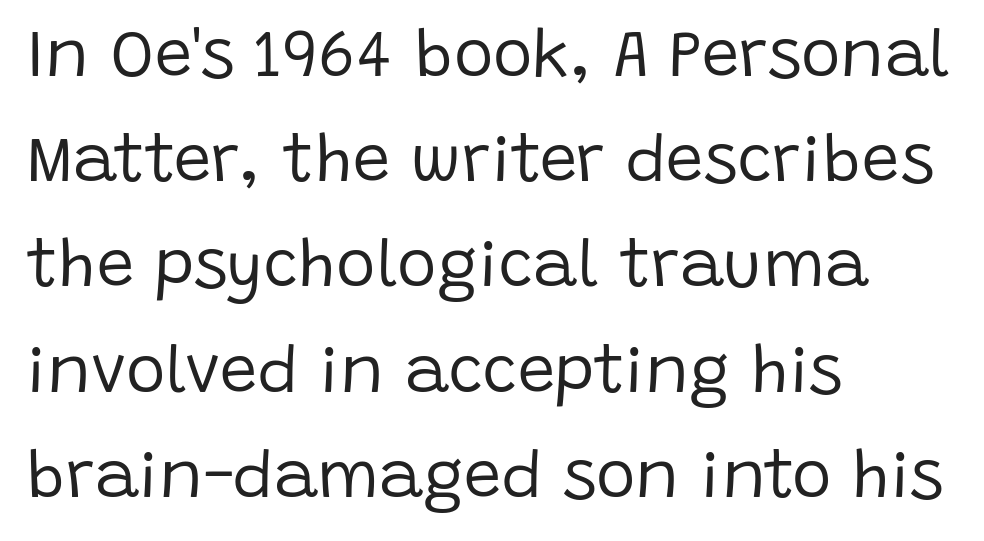
{"serif": "no", "italic": "no", "bold": "no", "weight": "regular", "width": "normal", "stroke_contrast": "low", "x_height": "large", "monospaced": "no", "underline": "no", "align": "left", "line_spacing": "normal", "line_spacing_ratio": 1.57, "letter_spacing": "normal", "letter_spacing_em": 0.0, "glyph_px": 67}
